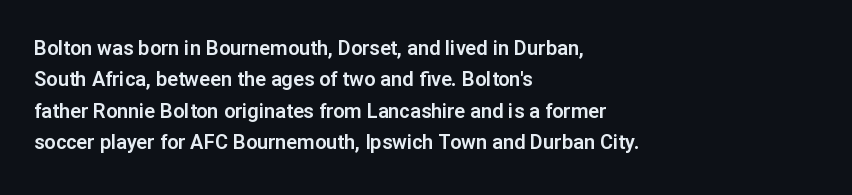
The image shows 20 px text type, upright; set left-aligned, normal line spacing (1.57x), normal letter spacing, not underlined.
